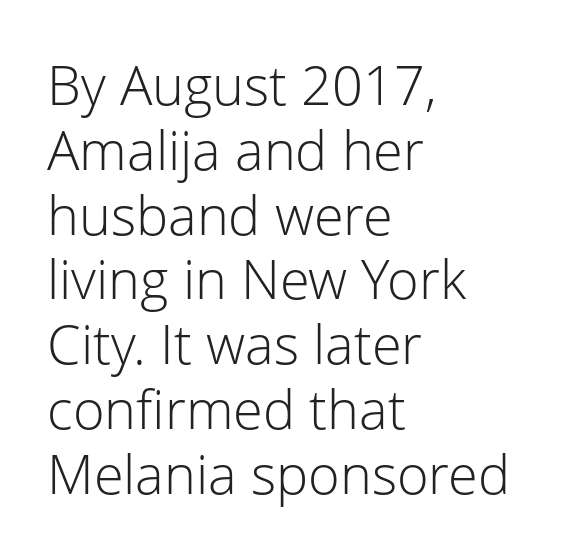
{"serif": "no", "italic": "no", "bold": "no", "weight": "light", "width": "normal", "stroke_contrast": "low", "x_height": "medium", "monospaced": "no", "underline": "no", "align": "left", "line_spacing_ratio": 1.2, "letter_spacing": "normal", "letter_spacing_em": 0.0, "glyph_px": 54}
